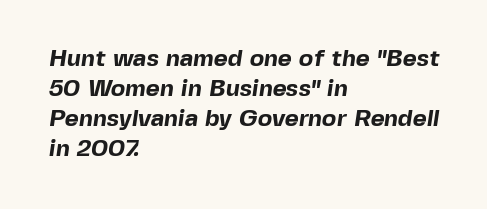
{"bold": "yes", "underline": "no", "align": "left", "line_spacing": "normal", "line_spacing_ratio": 1.25, "letter_spacing": "normal", "letter_spacing_em": 0.0, "glyph_px": 24}
